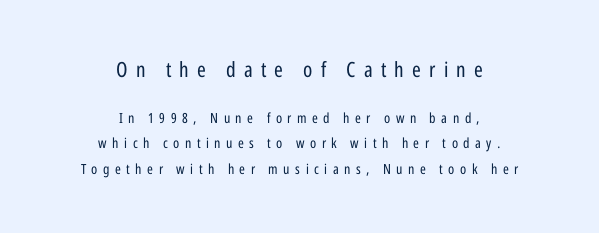
Which margin do the lines hug? Neither — every line sits in the middle. Inter-character spacing is expanded well beyond the font's built-in metrics. This is roman type, the default non-slanted kind. The cut favours lightness, reaching ordinary text weight at its darkest. Underlining? Definitely not there.
